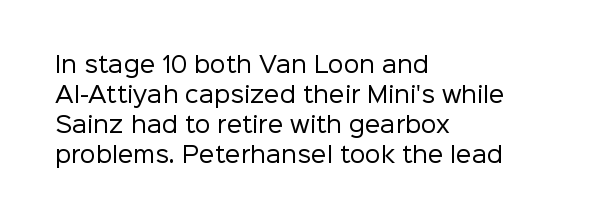
{"italic": "no", "bold": "no", "underline": "no", "align": "left", "line_spacing": "normal", "line_spacing_ratio": 1.37, "letter_spacing": "normal", "letter_spacing_em": 0.0, "glyph_px": 22}
